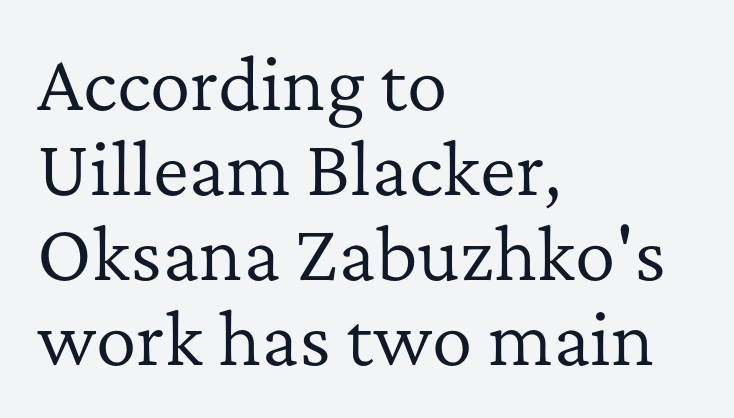
The image shows 68 px regular-weight serif type, upright; set left-aligned, normal line spacing (1.25x), normal letter spacing, not underlined; low stroke contrast and a medium x-height.
